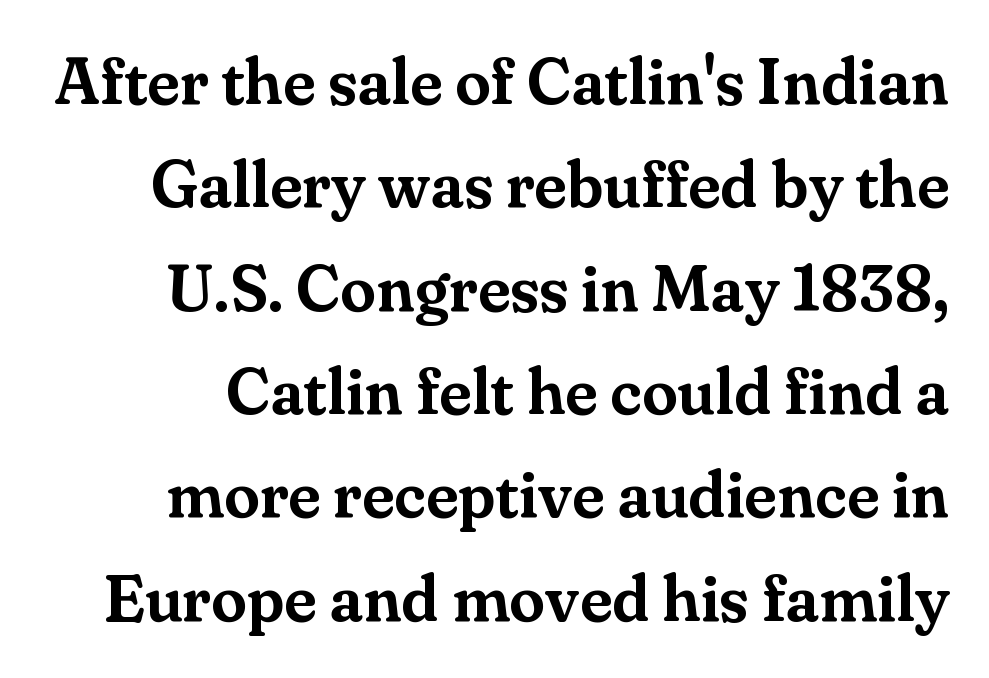
Q: Is the text italic (slanted)? A: No, it is upright.
Q: Is the typeface a serif or a sans-serif typeface? A: Serif.
Q: Is the text underlined? A: No.
Q: Is the spacing between letters normal or unusually wide? A: Normal.
Q: Is the spacing between lines tight, normal or loose? A: Normal.
Q: Width (condensed, normal, or wide)? A: Normal.
Q: Stroke contrast? A: Medium.
Q: x-height? A: Small.
Q: Monospaced? A: No.
